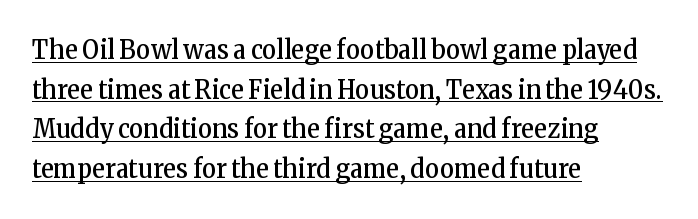
The image shows 27 px text type, upright; set left-aligned, normal line spacing (1.47x), normal letter spacing, underlined.
